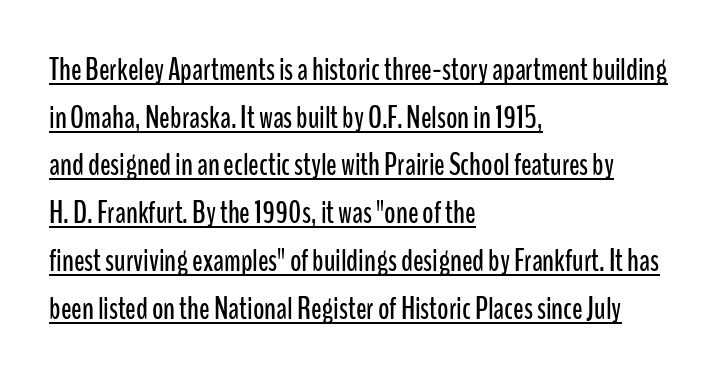
{"serif": "no", "italic": "no", "width": "condensed", "stroke_contrast": "low", "x_height": "medium", "monospaced": "no", "underline": "yes", "align": "left", "line_spacing": "normal", "line_spacing_ratio": 1.54, "letter_spacing": "normal", "letter_spacing_em": 0.0, "glyph_px": 31}
